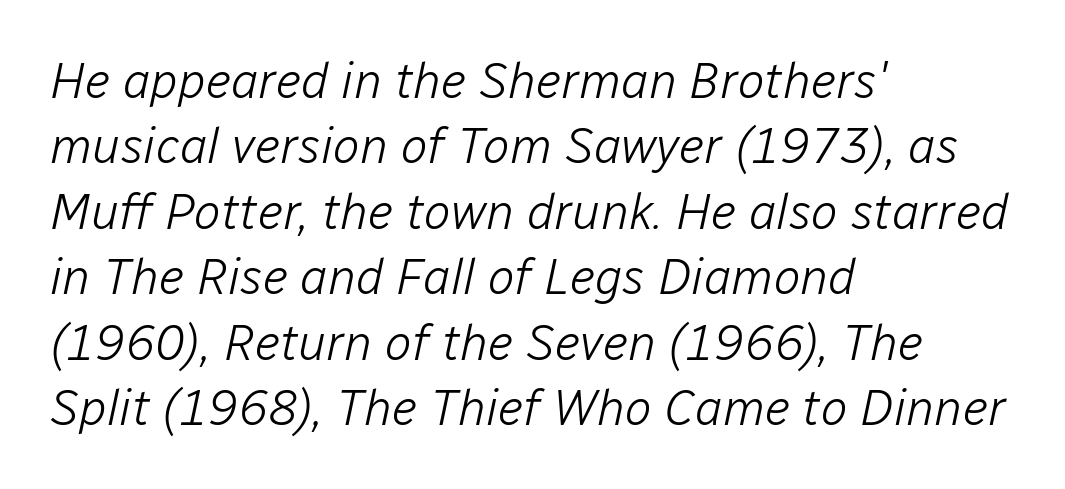
The string is rendered with underlining switched off. The face used here has a pronounced slope to its letters. The face used here is rendered with its standard letterfit. Whoever set this chose a conventional vertical rhythm. This is not heavy type; no bold has been used. Note the varied advance widths — an 'i' is clearly narrower than an 'm'.
